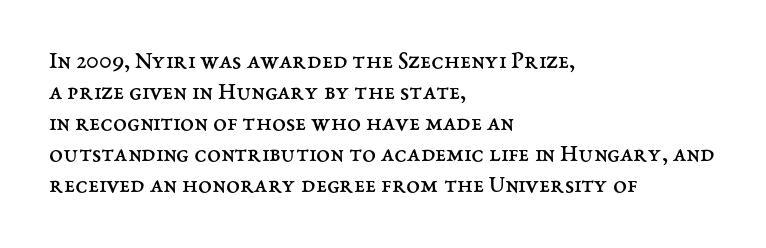
{"italic": "no", "bold": "no", "underline": "no", "align": "left", "line_spacing_ratio": 1.24, "letter_spacing": "normal", "letter_spacing_em": 0.0, "glyph_px": 25}
